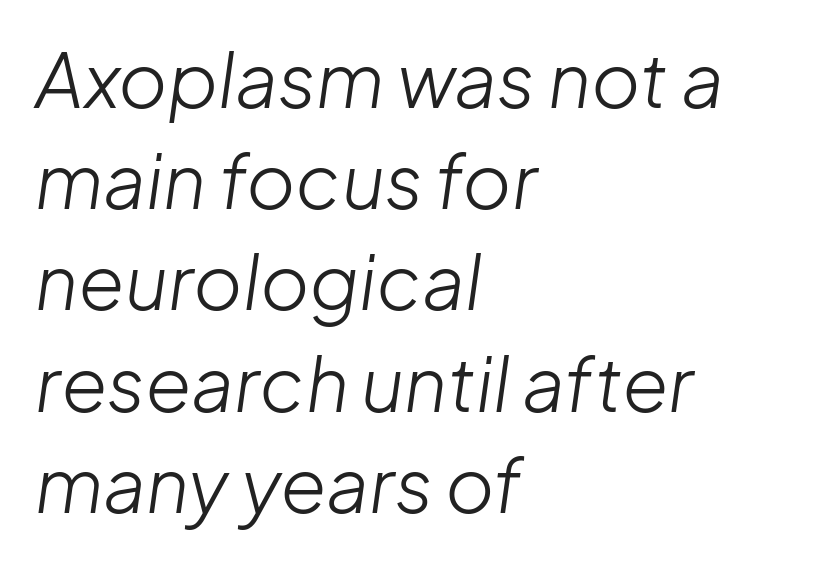
Q: Is the text bold? A: No.
Q: Is the text italic (slanted)? A: Yes, it leans right by about 8 degrees.
Q: Is the text underlined? A: No.
Q: How is the paragraph aligned? A: Left-aligned.
Q: Is the spacing between letters normal or unusually wide? A: Normal.
Q: Is the spacing between lines tight, normal or loose? A: Normal.
Q: Width (condensed, normal, or wide)? A: Normal.
Q: Stroke contrast? A: Low.
Q: x-height? A: Medium.
Q: Monospaced? A: No.
